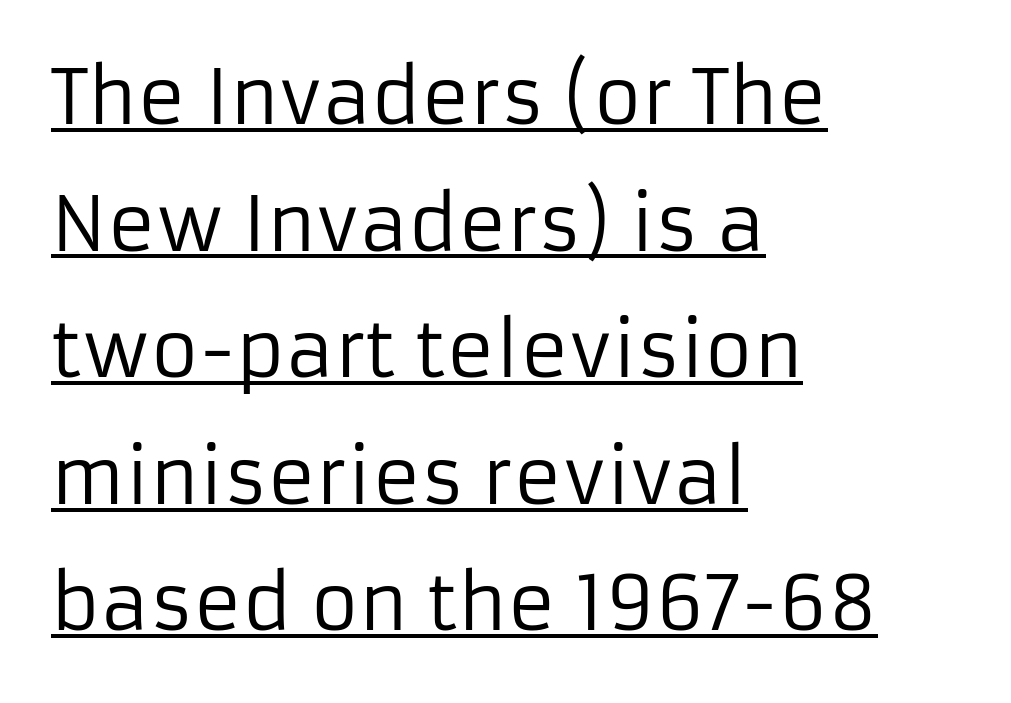
The image shows 74 px regular-weight sans-serif type, upright; set left-aligned, line spacing 1.71x, normal letter spacing, underlined; low stroke contrast and a medium x-height.
